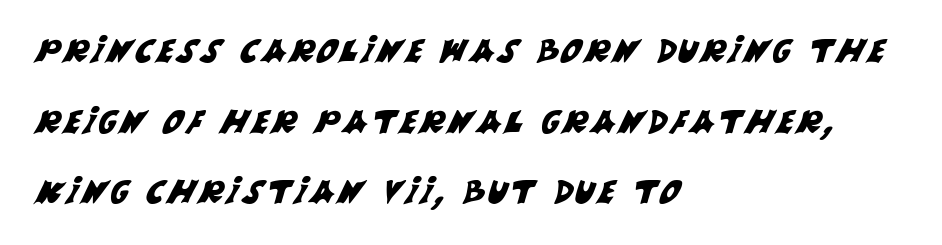
{"serif": "no", "width": "normal", "stroke_contrast": "medium", "x_height": "large", "monospaced": "no", "underline": "no", "align": "left", "line_spacing": "loose", "line_spacing_ratio": 2.21, "glyph_px": 32}
